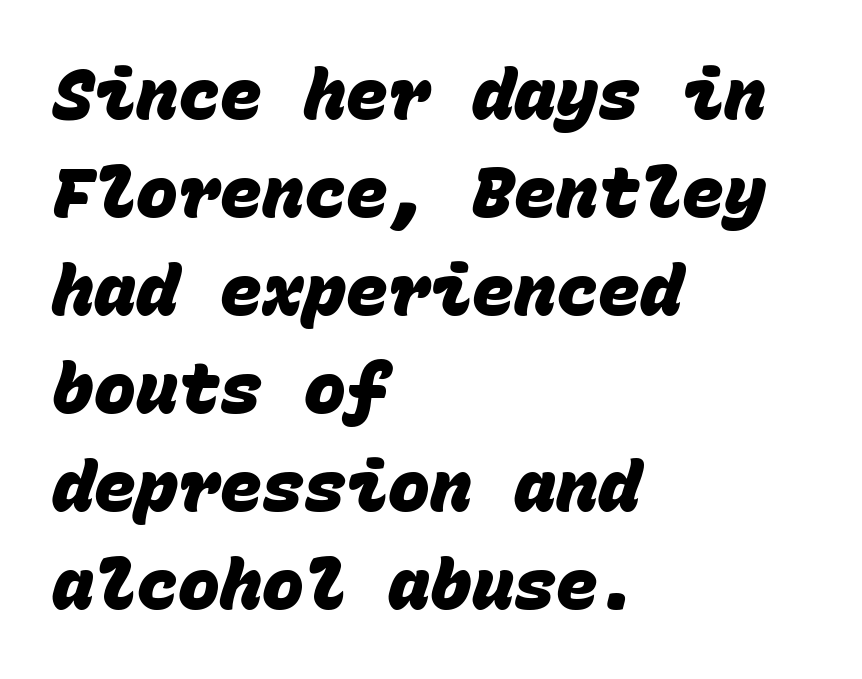
The image shows 70 px heavy sans-serif type, monospaced; set left-aligned, normal line spacing (1.4x), normal letter spacing, not underlined; low stroke contrast and a large x-height.
